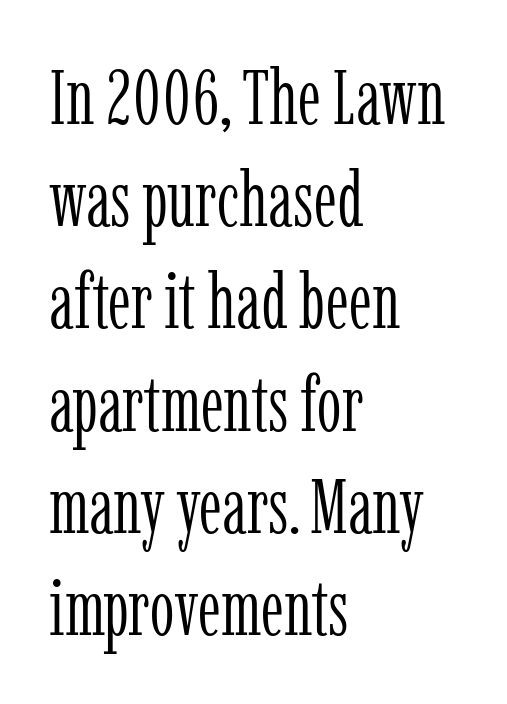
{"serif": "yes", "italic": "no", "bold": "no", "weight": "light", "width": "condensed", "stroke_contrast": "low", "x_height": "medium", "monospaced": "no", "underline": "no", "align": "left", "line_spacing": "normal", "line_spacing_ratio": 1.31, "letter_spacing": "normal", "letter_spacing_em": 0.0, "glyph_px": 78}
